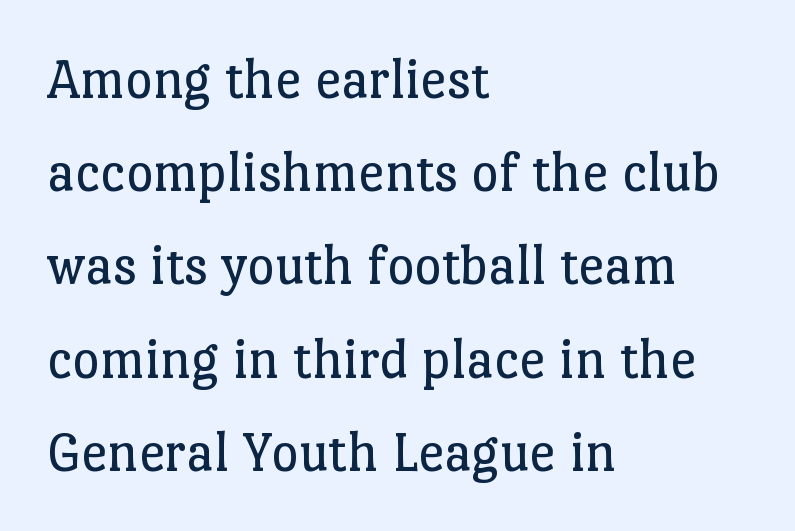
{"serif": "yes", "italic": "no", "bold": "no", "weight": "regular", "width": "normal", "stroke_contrast": "low", "x_height": "medium", "monospaced": "no", "underline": "no", "align": "left", "line_spacing": "normal", "line_spacing_ratio": 1.58, "letter_spacing": "normal", "letter_spacing_em": 0.0, "glyph_px": 59}
